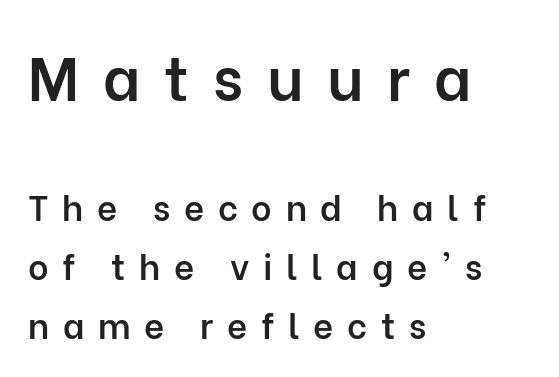
Q: Is the text bold? A: Semi-bold.
Q: Is the text italic (slanted)? A: No, it is upright.
Q: Is the typeface a serif or a sans-serif typeface? A: Sans-serif.
Q: Is the text underlined? A: No.
Q: How is the paragraph aligned? A: Left-aligned.
Q: Is the spacing between letters normal or unusually wide? A: Unusually wide.
Q: Is the spacing between lines tight, normal or loose? A: Normal.
Q: Which block of text is set in a larger size, the first (top) or the second (bottom)? A: The first (top) one.
Q: Width (condensed, normal, or wide)? A: Normal.
Q: Stroke contrast? A: Low.
Q: x-height? A: Medium.
Q: Monospaced? A: No.
